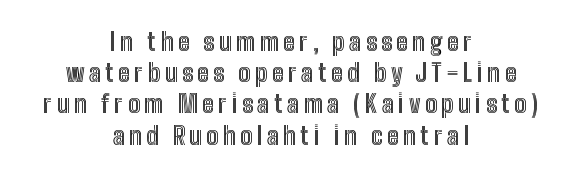
Horizontal bands of white between lines are of average thickness. Tall strokes in this sample are plumb rather than angled. Notice how the passage keeps no hard edge, just a central spine. Check the space under the baseline: it is left empty.
